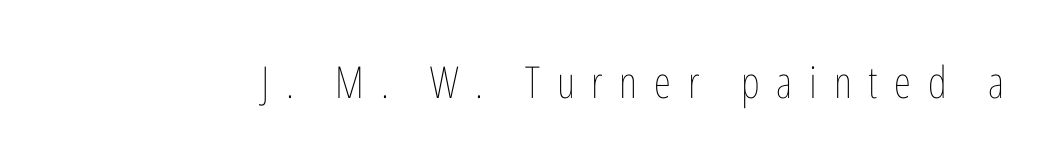
{"italic": "no", "bold": "no", "weight": "thin", "width": "condensed", "stroke_contrast": "low", "x_height": "medium", "monospaced": "no", "underline": "no", "letter_spacing": "wide", "letter_spacing_em": 0.38, "glyph_px": 44}
